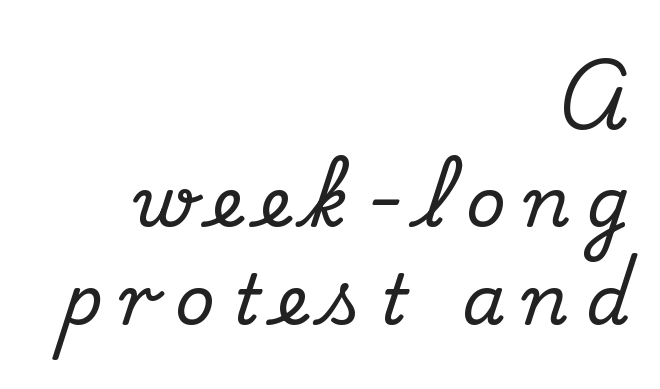
The image shows 69 px serif type; set right-aligned, normal line spacing (1.41x), unusually wide letter spacing (+0.25 em), not underlined; medium stroke contrast and a small x-height.
